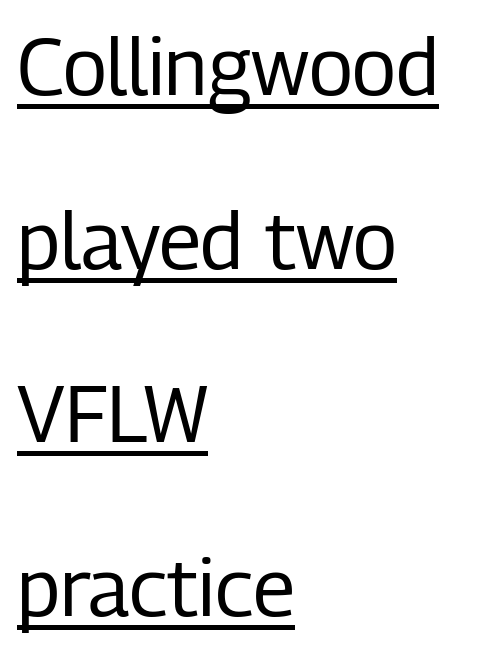
Q: Is the text bold? A: No.
Q: Is the text italic (slanted)? A: No, it is upright.
Q: Is the typeface a serif or a sans-serif typeface? A: Sans-serif.
Q: Is the text underlined? A: Yes.
Q: How is the paragraph aligned? A: Left-aligned.
Q: Is the spacing between letters normal or unusually wide? A: Normal.
Q: Is the spacing between lines tight, normal or loose? A: Loose.
Q: Width (condensed, normal, or wide)? A: Condensed.
Q: Stroke contrast? A: Low.
Q: x-height? A: Medium.
Q: Monospaced? A: No.
